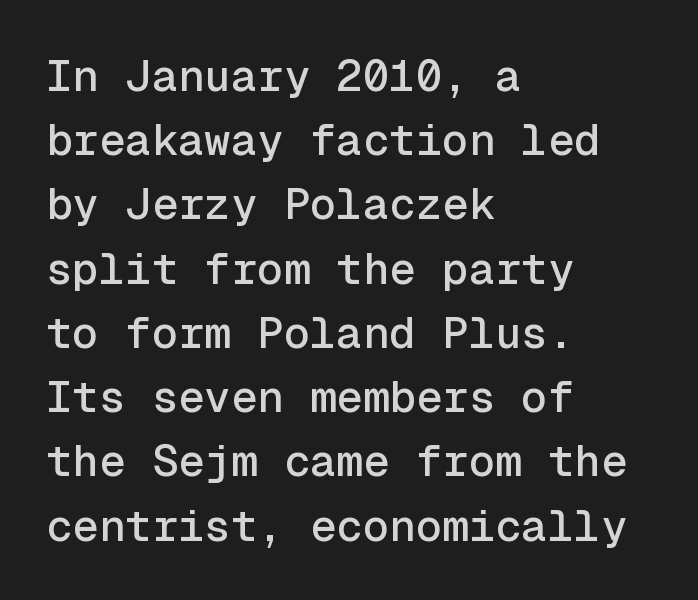
What stands out about the letter spacing? Nothing — it is the standard amount. The text was rendered using a sans face with plain stroke endings. Line beginnings align vertically; line endings do not. These lines were composed using upright roman letters.
